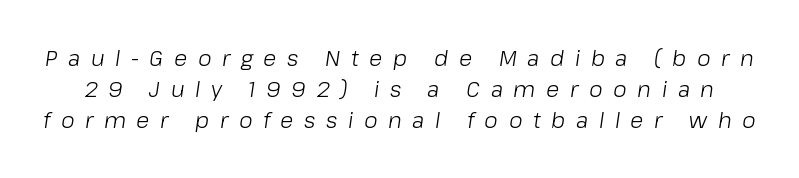
Unmarked baselines from the first word to the last. The font sits on the lighter half of the weight spectrum, regular included. Yep, that's italic — everything's leaning. The passage shown stacks its lines at a standard gap.
